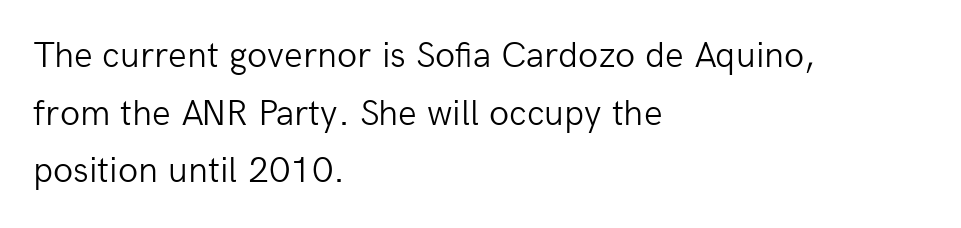
The setting favours the left margin, as ordinary paragraphs usually do. A typesetter would label this face a sans. Letters have the restrained weight of plain body copy at most. It's the straight-up-and-down kind of type. Words float on clear page, feet unadorned. What's the leading like? Ordinary, nothing unusual.
